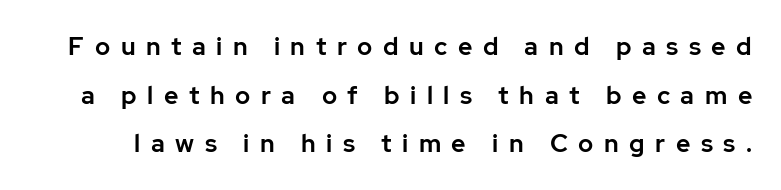
The image shows 25 px text type, upright; set loose line spacing (1.95x), unusually wide letter spacing (+0.42 em), not underlined.
